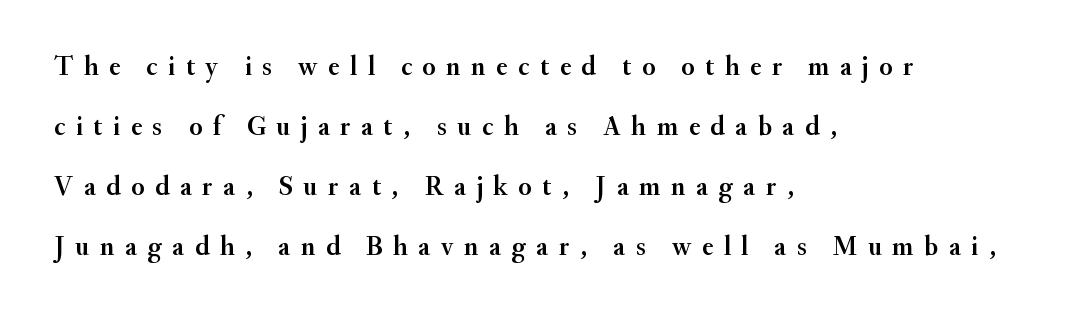
Q: Is the text italic (slanted)? A: No, it is upright.
Q: Is the text underlined? A: No.
Q: How is the paragraph aligned? A: Left-aligned.
Q: Is the spacing between letters normal or unusually wide? A: Unusually wide.
Q: Is the spacing between lines tight, normal or loose? A: Loose.
